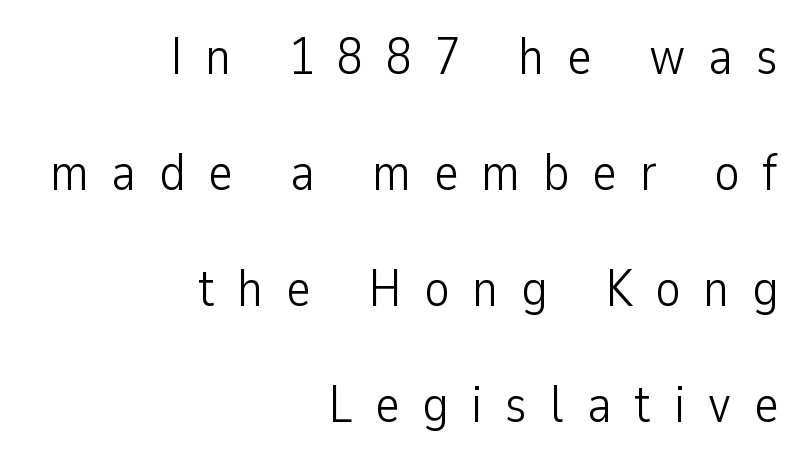
Is this a sans? Yes — the strokes have no serifs. Anything drawn beneath the words? Only blank space. These lines stack with their right ends in a neat column. Loose tracking; the words dissolve into strings of separated letters. A typesetter would call this proportional, since set widths differ per character.
